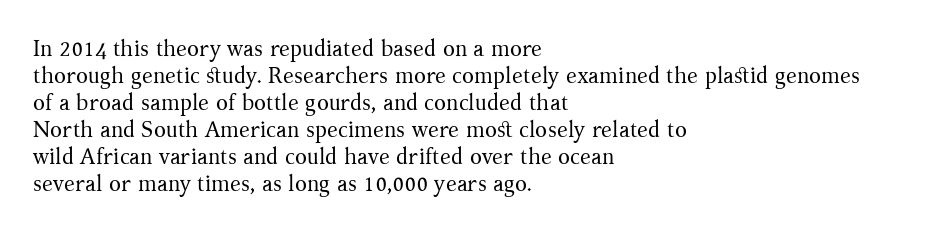
Q: Is the text bold? A: No.
Q: Is the text italic (slanted)? A: No, it is upright.
Q: Is the text underlined? A: No.
Q: How is the paragraph aligned? A: Left-aligned.
Q: Is the spacing between letters normal or unusually wide? A: Normal.
